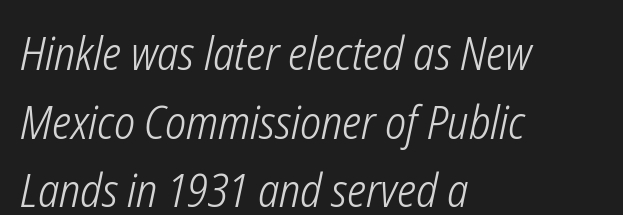
Q: Is the text bold? A: No.
Q: Is the text italic (slanted)? A: Yes, it leans right by about 12 degrees.
Q: Is the text underlined? A: No.
Q: How is the paragraph aligned? A: Left-aligned.
Q: Is the spacing between letters normal or unusually wide? A: Normal.
Q: Is the spacing between lines tight, normal or loose? A: Normal.
Q: Width (condensed, normal, or wide)? A: Condensed.
Q: Stroke contrast? A: Low.
Q: x-height? A: Medium.
Q: Monospaced? A: No.
